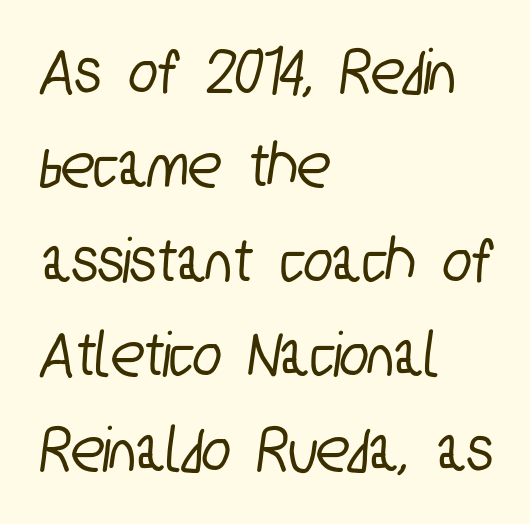
This sample uses plain, unmodified letter spacing. Nobody drew a line under any word here. Is the block centered? No — it sits flush against the left margin. This block has exactly the height ordinary leading produces.
